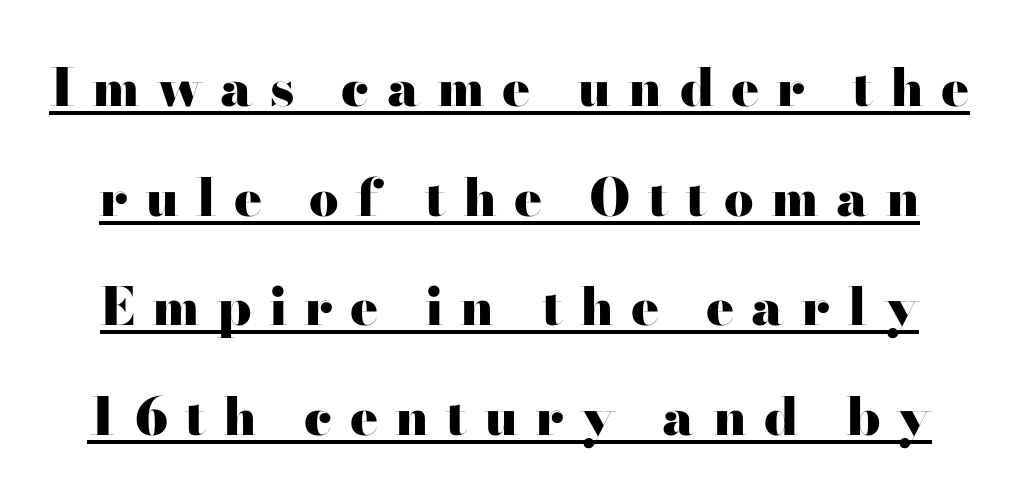
{"serif": "yes", "italic": "no", "bold": "yes", "weight": "heavy", "width": "wide", "stroke_contrast": "high", "x_height": "small", "monospaced": "no", "underline": "yes", "line_spacing": "loose", "line_spacing_ratio": 2.11, "letter_spacing": "wide", "letter_spacing_em": 0.33, "glyph_px": 52}
